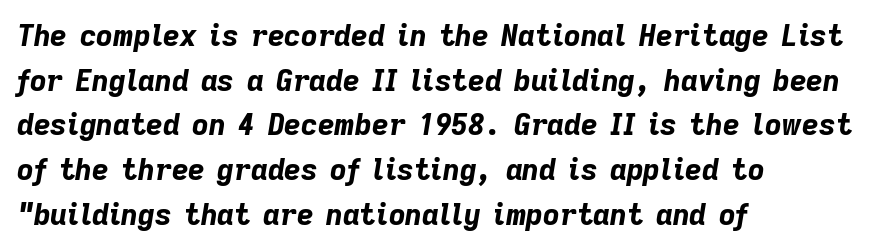
{"italic": "yes", "lean": "right", "slant_degrees": 9, "bold": "yes", "weight": "bold", "width": "normal", "stroke_contrast": "low", "x_height": "medium", "monospaced": "no", "underline": "no", "align": "left", "line_spacing": "normal", "line_spacing_ratio": 1.54, "letter_spacing": "normal", "letter_spacing_em": 0.0, "glyph_px": 29}
